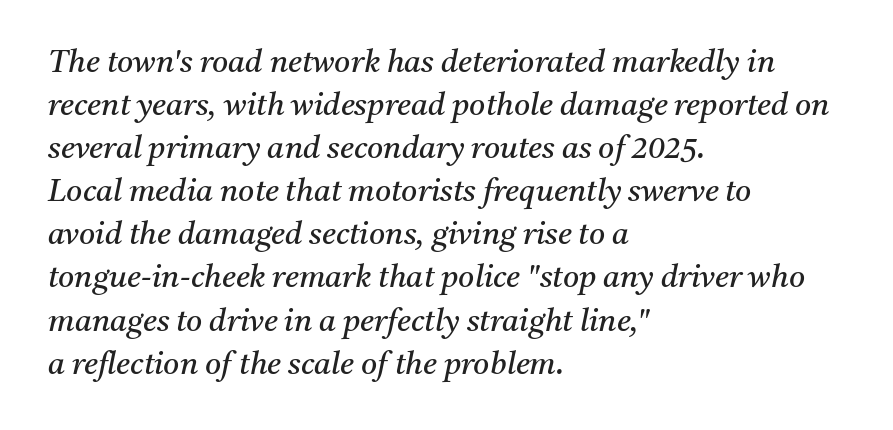
Q: Is the text bold? A: No.
Q: Is the text italic (slanted)? A: Yes, it leans right by about 11 degrees.
Q: Is the typeface a serif or a sans-serif typeface? A: Serif.
Q: Is the text underlined? A: No.
Q: How is the paragraph aligned? A: Left-aligned.
Q: Is the spacing between letters normal or unusually wide? A: Normal.
Q: Is the spacing between lines tight, normal or loose? A: Normal.
Q: Width (condensed, normal, or wide)? A: Normal.
Q: Stroke contrast? A: Medium.
Q: x-height? A: Medium.
Q: Monospaced? A: No.
